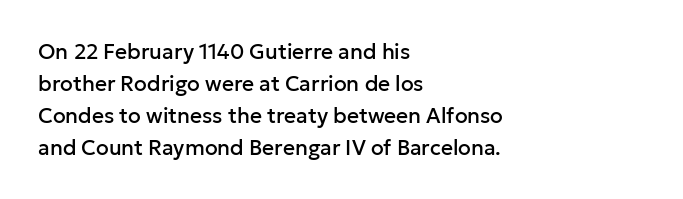
Q: Is the text italic (slanted)? A: No, it is upright.
Q: Is the text underlined? A: No.
Q: How is the paragraph aligned? A: Left-aligned.
Q: Is the spacing between letters normal or unusually wide? A: Normal.
Q: Is the spacing between lines tight, normal or loose? A: Normal.
